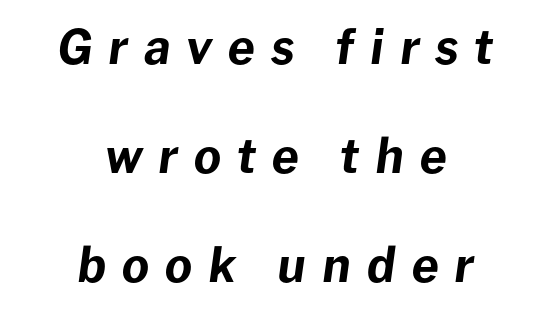
The rendering inserts visible extra space after every character. Quick note: underline off. The setting favours the middle, as headings and verse often do. Think of a printed novel: that variable character pitch is what you see here. The specimen reads as italic at a glance.
